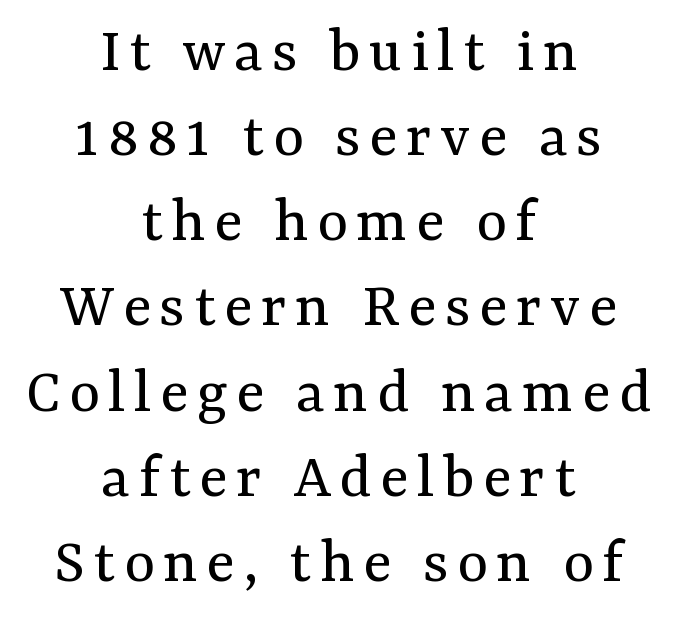
Q: Is the text bold? A: No.
Q: Is the text italic (slanted)? A: No, it is upright.
Q: Is the typeface a serif or a sans-serif typeface? A: Serif.
Q: Is the text underlined? A: No.
Q: How is the paragraph aligned? A: Centered.
Q: Is the spacing between lines tight, normal or loose? A: Normal.
Q: Width (condensed, normal, or wide)? A: Normal.
Q: Stroke contrast? A: Medium.
Q: x-height? A: Medium.
Q: Monospaced? A: No.
